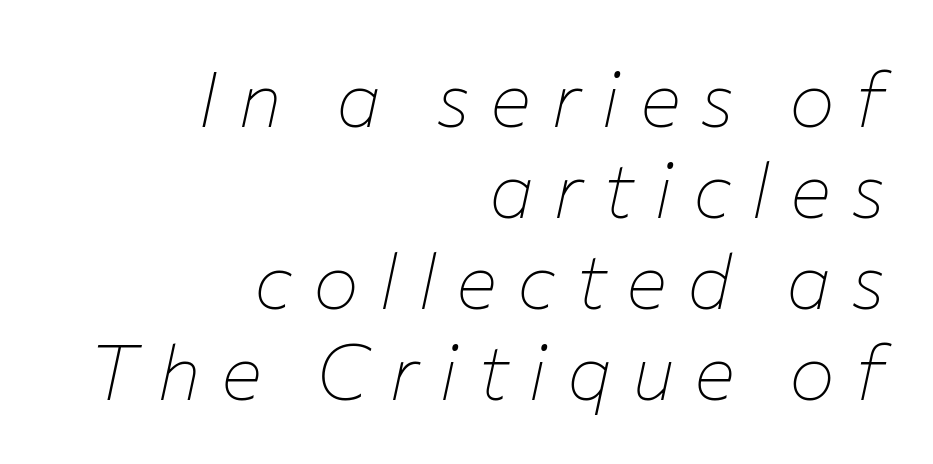
The image shows 77 px thin type, italic (leaning right); set right-aligned, line spacing 1.18x, unusually wide letter spacing (+0.26 em), not underlined; low stroke contrast and a medium x-height.
